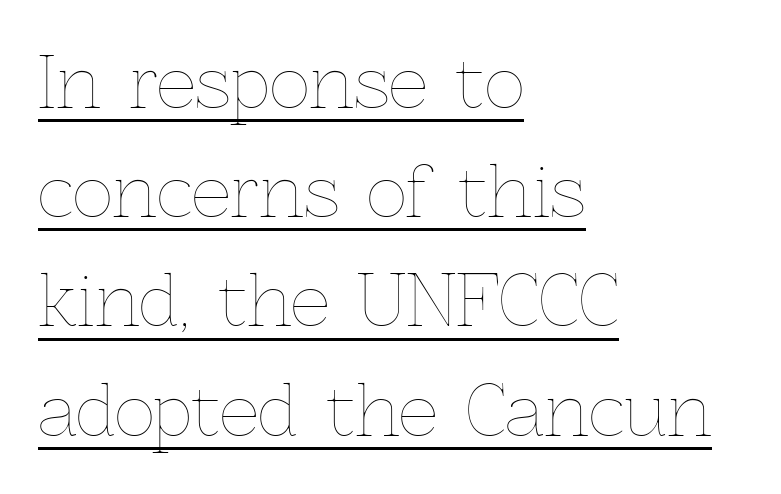
{"italic": "no", "bold": "no", "weight": "thin", "width": "normal", "x_height": "medium", "monospaced": "no", "underline": "yes", "align": "left", "line_spacing": "normal", "line_spacing_ratio": 1.56, "letter_spacing": "normal", "letter_spacing_em": 0.0, "glyph_px": 70}
